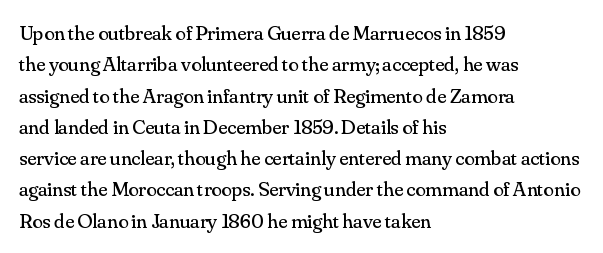
The image shows 21 px text type, upright; set left-aligned, normal line spacing (1.49x), normal letter spacing, not underlined.
